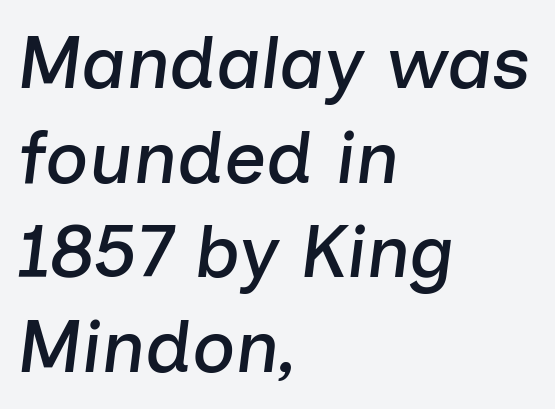
Q: Is the text italic (slanted)? A: Yes, it leans right by about 7 degrees.
Q: Is the text underlined? A: No.
Q: How is the paragraph aligned? A: Left-aligned.
Q: Is the spacing between letters normal or unusually wide? A: Normal.
Q: Is the spacing between lines tight, normal or loose? A: Normal.
Q: Width (condensed, normal, or wide)? A: Normal.
Q: Stroke contrast? A: Low.
Q: x-height? A: Medium.
Q: Monospaced? A: No.
